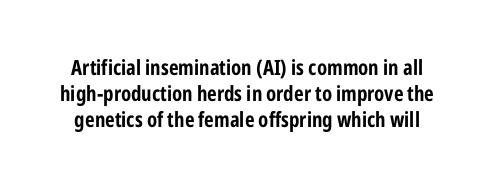
The image shows 21 px bold type, upright; set line spacing 1.24x, normal letter spacing, not underlined.
